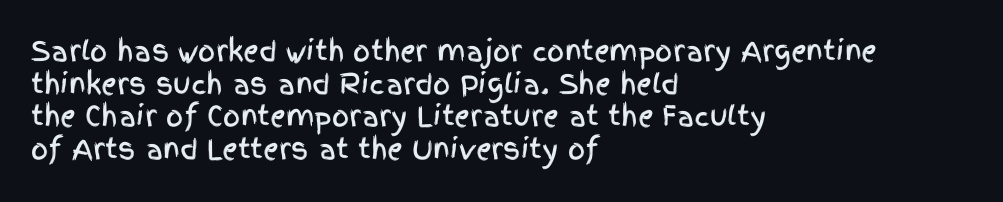
{"italic": "no", "underline": "no", "align": "left", "line_spacing_ratio": 1.21, "letter_spacing": "normal", "letter_spacing_em": 0.0, "glyph_px": 27}
